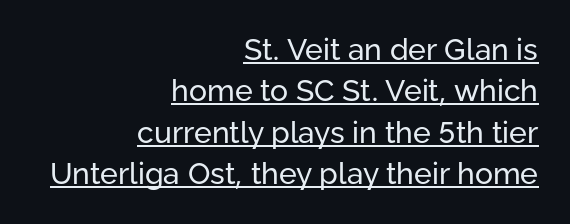
The image shows 30 px regular-weight sans-serif type, upright; set right-aligned, normal line spacing (1.38x), normal letter spacing, underlined; low stroke contrast and a medium x-height.
